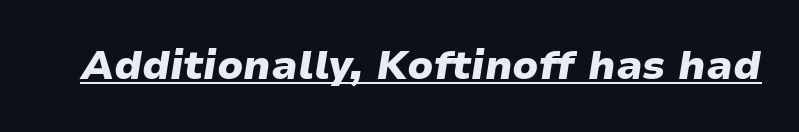
It's the slanting kind of type. The words here are underlined. The rendering uses a bold face; every stroke is thick and dark. Here the glyphs are tracked normally, forming tight word shapes. Do the characters align in a grid? No, the font is proportional.
